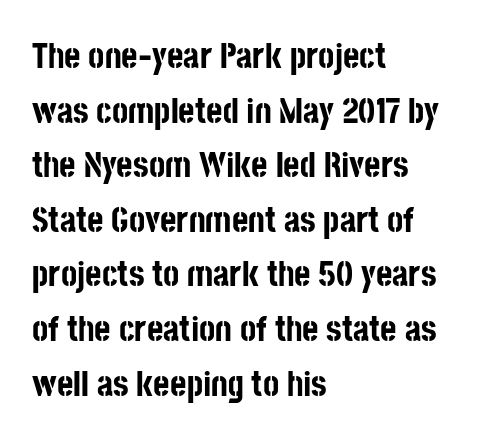
Q: Is the text bold? A: Yes.
Q: Is the text italic (slanted)? A: No, it is upright.
Q: Is the typeface a serif or a sans-serif typeface? A: Sans-serif.
Q: Is the text underlined? A: No.
Q: How is the paragraph aligned? A: Left-aligned.
Q: Is the spacing between letters normal or unusually wide? A: Normal.
Q: Is the spacing between lines tight, normal or loose? A: Normal.
Q: Width (condensed, normal, or wide)? A: Condensed.
Q: Stroke contrast? A: Low.
Q: x-height? A: Large.
Q: Monospaced? A: No.
